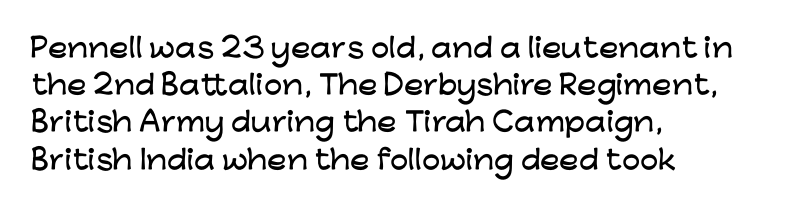
The image shows 26 px text type, upright; set left-aligned, normal line spacing (1.43x), normal letter spacing, not underlined.
